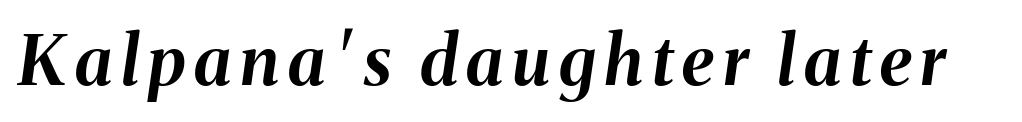
The image shows 68 px bold type, italic (leaning right); set not underlined; medium stroke contrast and a medium x-height.
